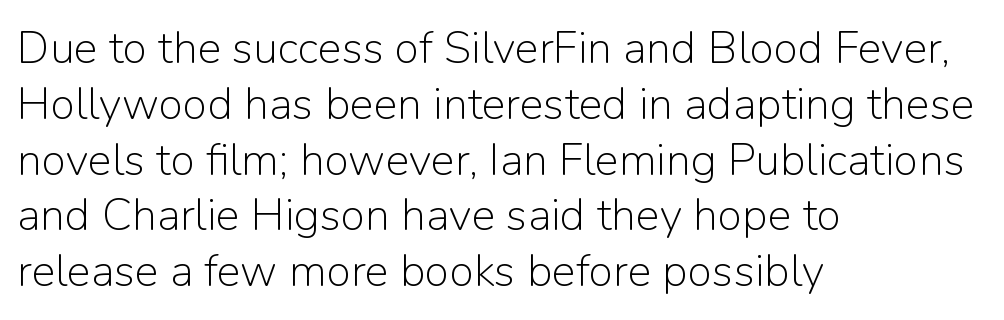
Q: Is the text bold? A: No.
Q: Is the text italic (slanted)? A: No, it is upright.
Q: Is the typeface a serif or a sans-serif typeface? A: Sans-serif.
Q: Is the text underlined? A: No.
Q: How is the paragraph aligned? A: Left-aligned.
Q: Is the spacing between letters normal or unusually wide? A: Normal.
Q: Width (condensed, normal, or wide)? A: Normal.
Q: Stroke contrast? A: Low.
Q: x-height? A: Medium.
Q: Monospaced? A: No.
